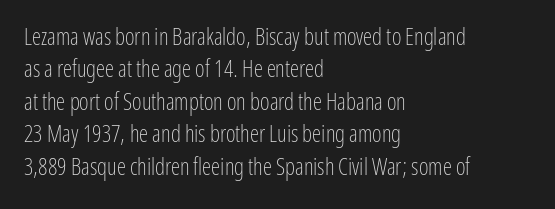
{"italic": "no", "bold": "no", "underline": "no", "align": "left", "line_spacing": "normal", "line_spacing_ratio": 1.41, "letter_spacing": "normal", "letter_spacing_em": 0.0, "glyph_px": 23}
